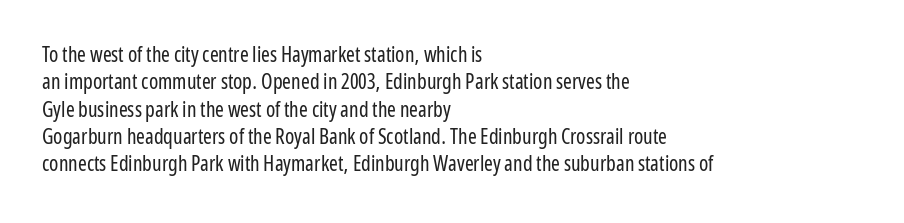
The image shows 21 px text type, upright; set left-aligned, normal line spacing (1.3x), normal letter spacing, not underlined.
